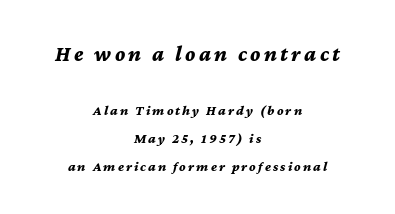
{"italic": "yes", "lean": "right", "slant_degrees": 12, "bold": "yes", "underline": "no", "align": "center", "line_spacing": "loose", "line_spacing_ratio": 2.0, "larger_block": "first", "size_ratio": 1.57, "glyph_px": 22}
